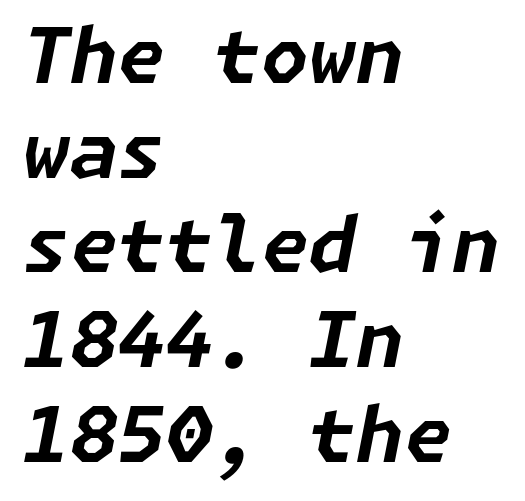
Q: Is the text bold? A: Yes.
Q: Is the text italic (slanted)? A: Yes, it leans right by about 11 degrees.
Q: Is the text underlined? A: No.
Q: How is the paragraph aligned? A: Left-aligned.
Q: Is the spacing between letters normal or unusually wide? A: Normal.
Q: Width (condensed, normal, or wide)? A: Normal.
Q: Stroke contrast? A: Low.
Q: x-height? A: Medium.
